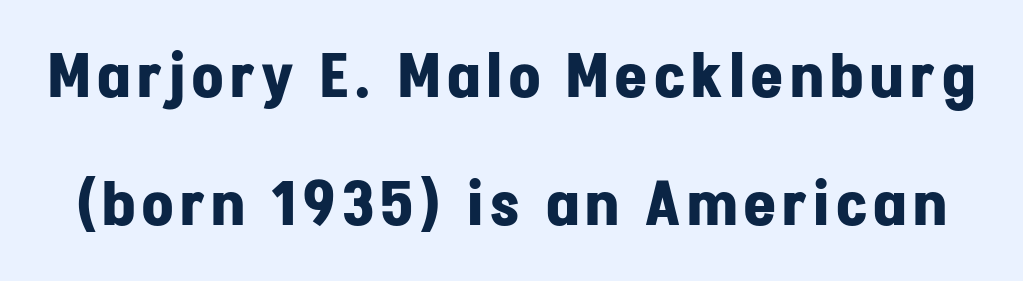
The image shows 61 px bold sans-serif type, upright; set loose line spacing (2.1x), not underlined; low stroke contrast and a medium x-height.
